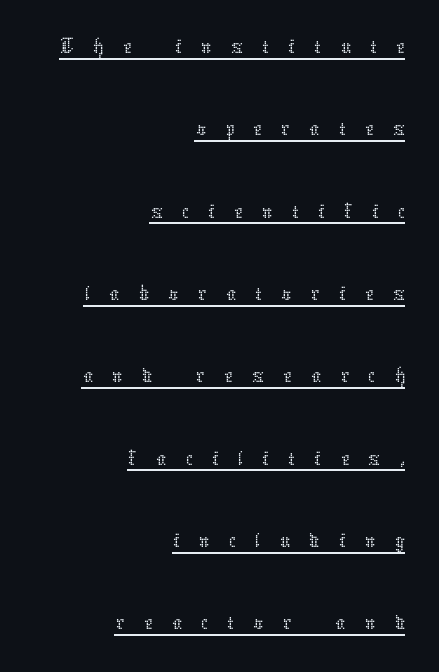
The image shows 49 px thin type, upright; set right-aligned, normal line spacing (1.68x), unusually wide letter spacing (+0.39 em), underlined; low stroke contrast and a medium x-height.
